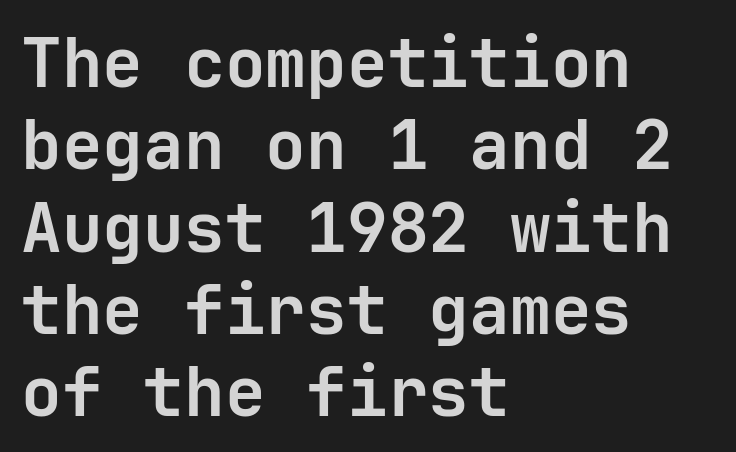
The text was rendered using a sans face with plain stroke endings. These words are printed bold, with thick strokes throughout. The horizontal fit of the characters is conventional and even. Short and long lines alike share a common starting point at left. The gap between lines stays unmarked.
